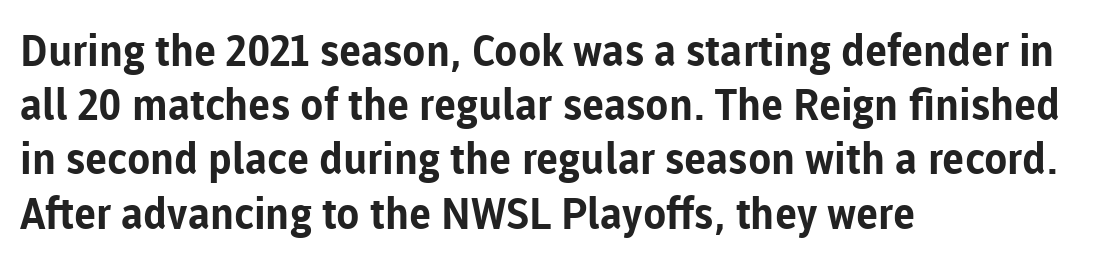
Q: Is the text bold? A: Yes.
Q: Is the text italic (slanted)? A: No, it is upright.
Q: Is the typeface a serif or a sans-serif typeface? A: Sans-serif.
Q: Is the text underlined? A: No.
Q: How is the paragraph aligned? A: Left-aligned.
Q: Is the spacing between letters normal or unusually wide? A: Normal.
Q: Is the spacing between lines tight, normal or loose? A: Normal.
Q: Width (condensed, normal, or wide)? A: Normal.
Q: Stroke contrast? A: Low.
Q: x-height? A: Medium.
Q: Monospaced? A: No.
